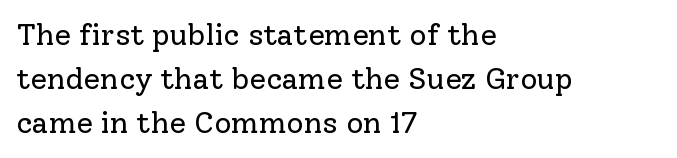
The image shows 30 px regular-weight serif type, upright; set left-aligned, normal line spacing (1.47x), normal letter spacing, not underlined; low stroke contrast and a medium x-height.
